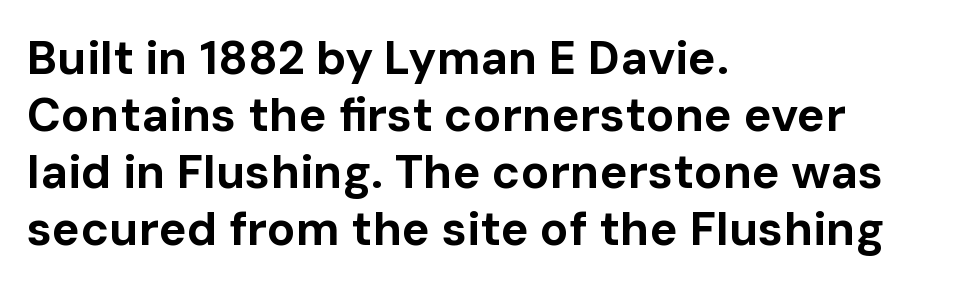
The image shows 47 px bold sans-serif type, upright; set left-aligned, line spacing 1.21x, normal letter spacing, not underlined; low stroke contrast and a medium x-height.
